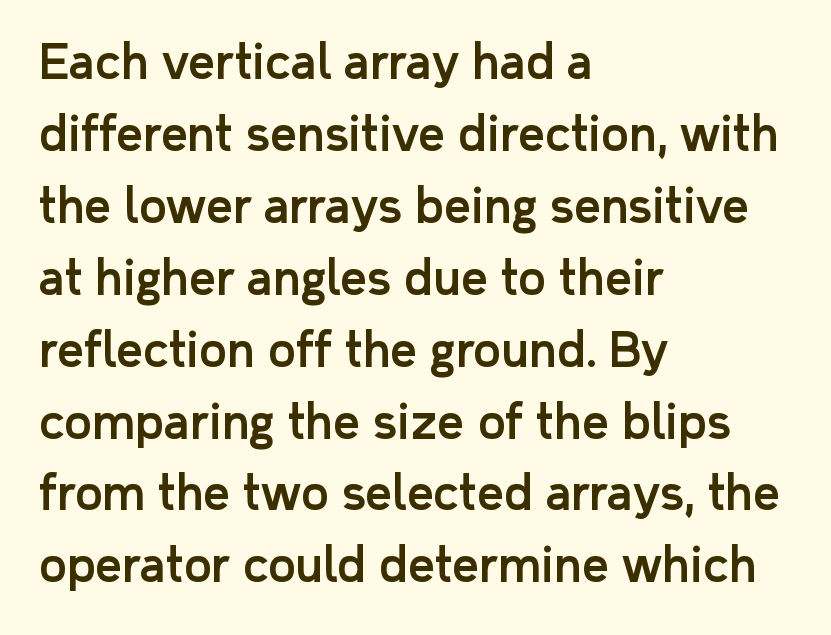
Q: Is the text italic (slanted)? A: No, it is upright.
Q: Is the typeface a serif or a sans-serif typeface? A: Sans-serif.
Q: Is the text underlined? A: No.
Q: How is the paragraph aligned? A: Left-aligned.
Q: Is the spacing between letters normal or unusually wide? A: Normal.
Q: Is the spacing between lines tight, normal or loose? A: Normal.
Q: Width (condensed, normal, or wide)? A: Normal.
Q: Stroke contrast? A: Low.
Q: x-height? A: Medium.
Q: Monospaced? A: No.
